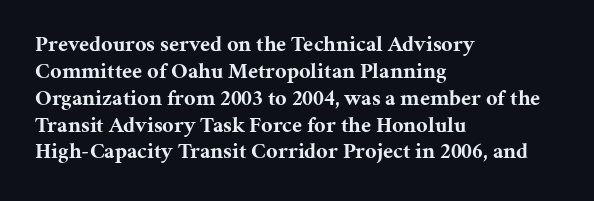
The image shows 22 px bold type, upright; set left-aligned, line spacing 1.22x, normal letter spacing, not underlined.
